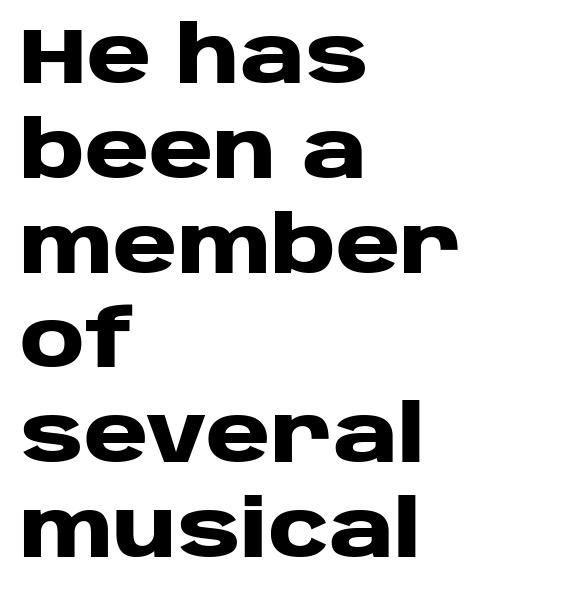
Q: Is the text bold? A: Yes.
Q: Is the text italic (slanted)? A: No, it is upright.
Q: Is the typeface a serif or a sans-serif typeface? A: Sans-serif.
Q: Is the text underlined? A: No.
Q: How is the paragraph aligned? A: Left-aligned.
Q: Is the spacing between letters normal or unusually wide? A: Normal.
Q: Width (condensed, normal, or wide)? A: Wide.
Q: Stroke contrast? A: Low.
Q: x-height? A: Large.
Q: Monospaced? A: No.
